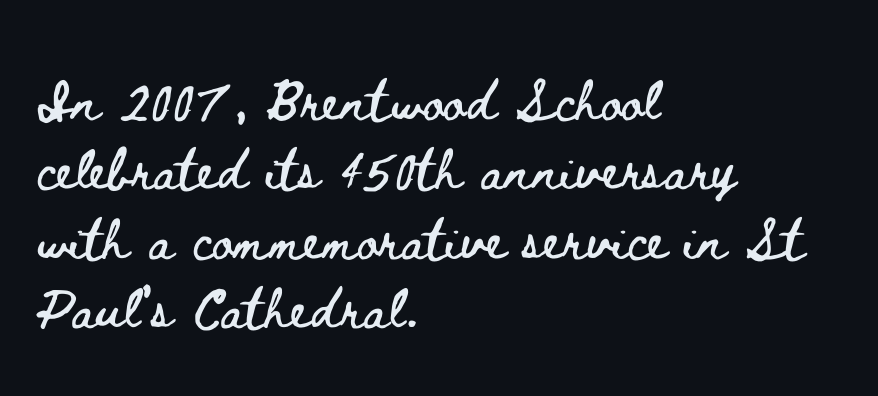
The image shows 51 px wide type; set left-aligned, normal line spacing (1.36x), normal letter spacing, not underlined; low stroke contrast and a small x-height.
